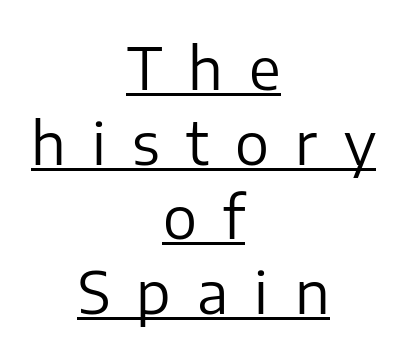
Q: Is the text bold? A: No.
Q: Is the text italic (slanted)? A: No, it is upright.
Q: Is the typeface a serif or a sans-serif typeface? A: Sans-serif.
Q: Is the text underlined? A: Yes.
Q: How is the paragraph aligned? A: Centered.
Q: Is the spacing between letters normal or unusually wide? A: Unusually wide.
Q: Is the spacing between lines tight, normal or loose? A: Normal.
Q: Width (condensed, normal, or wide)? A: Normal.
Q: Stroke contrast? A: Low.
Q: x-height? A: Medium.
Q: Monospaced? A: No.
